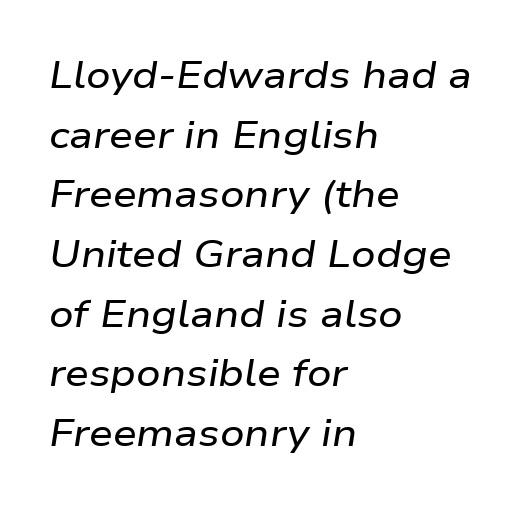
This is oblique type, the kind used for emphasis or titles. The zone under the glyphs is completely vacant. The rendering anchors every line to the left-hand side. The gaps between neighbouring characters are ordinary and unremarkable.
